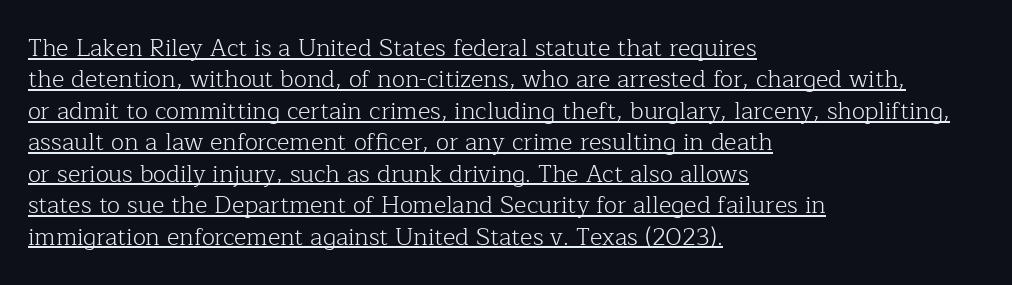
Visually the block forms a straight wall on the left and a jagged coastline on the right. The typography opts for an upright posture over an oblique one. The letterforms sit at book weight or below. Nobody touched the tracking dial on this one.
